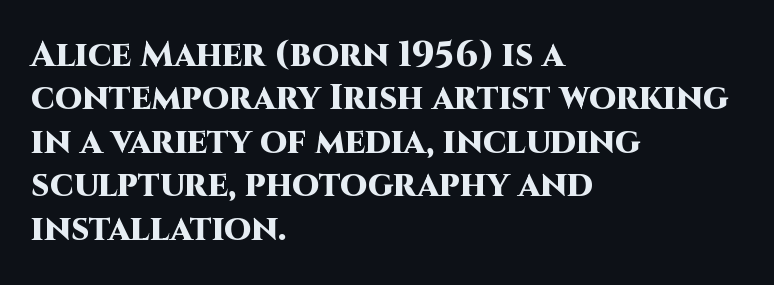
Q: Is the text bold? A: Yes.
Q: Is the text italic (slanted)? A: No, it is upright.
Q: Is the typeface a serif or a sans-serif typeface? A: Sans-serif.
Q: Is the text underlined? A: No.
Q: How is the paragraph aligned? A: Left-aligned.
Q: Is the spacing between letters normal or unusually wide? A: Normal.
Q: Width (condensed, normal, or wide)? A: Normal.
Q: Stroke contrast? A: High.
Q: x-height? A: Large.
Q: Monospaced? A: No.
